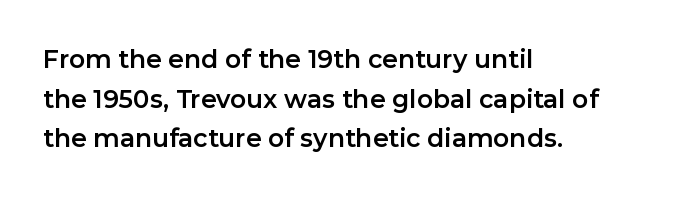
{"italic": "no", "underline": "no", "align": "left", "line_spacing": "normal", "line_spacing_ratio": 1.59, "letter_spacing": "normal", "letter_spacing_em": 0.0, "glyph_px": 25}
